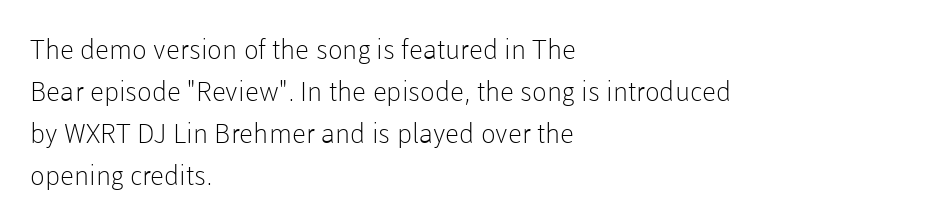
{"italic": "no", "bold": "no", "underline": "no", "align": "left", "line_spacing": "normal", "line_spacing_ratio": 1.56, "letter_spacing": "normal", "letter_spacing_em": 0.0, "glyph_px": 27}
